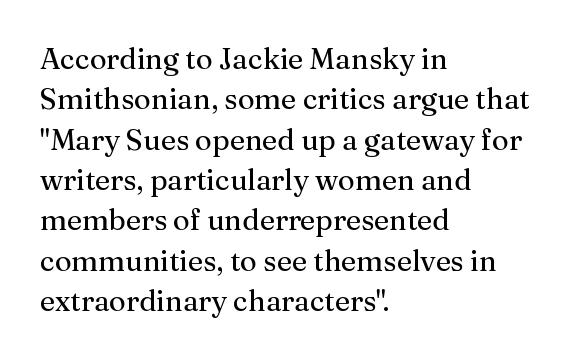
Q: Is the text bold? A: No.
Q: Is the text italic (slanted)? A: No, it is upright.
Q: Is the typeface a serif or a sans-serif typeface? A: Serif.
Q: Is the text underlined? A: No.
Q: How is the paragraph aligned? A: Left-aligned.
Q: Is the spacing between letters normal or unusually wide? A: Normal.
Q: Is the spacing between lines tight, normal or loose? A: Normal.
Q: Width (condensed, normal, or wide)? A: Normal.
Q: Stroke contrast? A: Medium.
Q: x-height? A: Medium.
Q: Monospaced? A: No.
